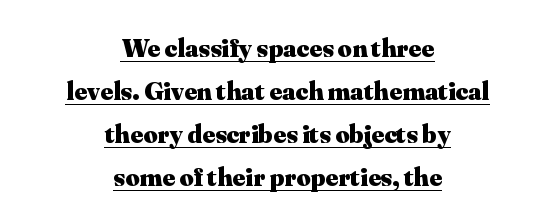
This rendering uses center alignment, leaving both contours irregular but symmetric. The horizontal fit of the characters is conventional and even. Strong, thick strokes mark this as bold type. Is there an underline? Yes — a line sits under the letters.
